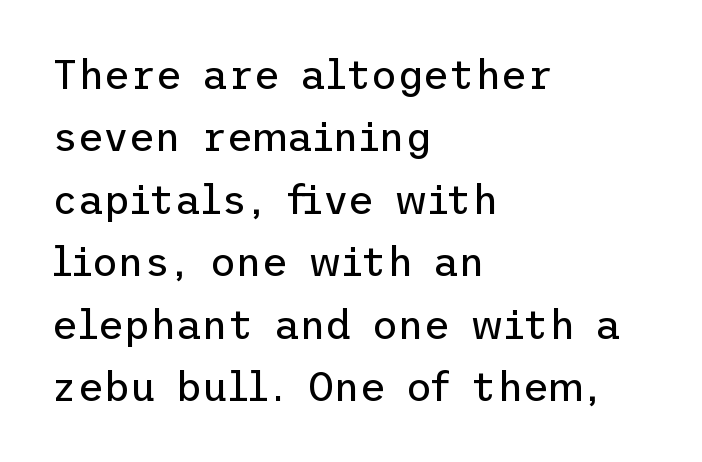
Vertically, the passage feels balanced, rows spaced as you'd expect. The text was rendered using a sans face with plain stroke endings. Tracking here is standard; glyphs follow each other at the usual distance. The lines in this sample share a left origin and differ only in where they stop.
